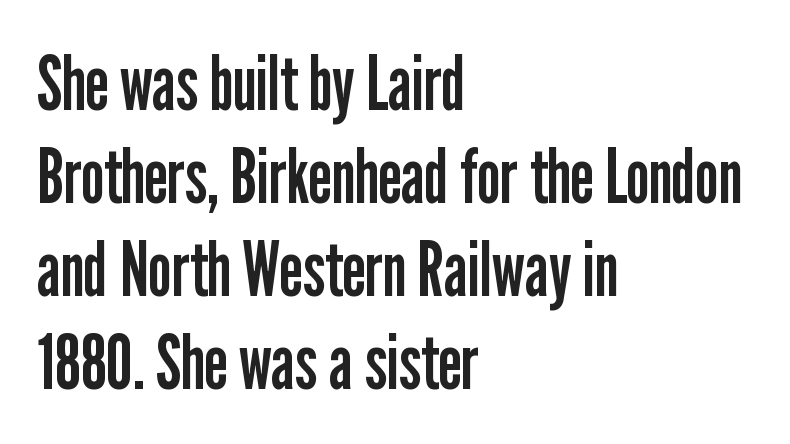
Q: Is the text bold? A: No.
Q: Is the text italic (slanted)? A: No, it is upright.
Q: Is the typeface a serif or a sans-serif typeface? A: Sans-serif.
Q: Is the text underlined? A: No.
Q: How is the paragraph aligned? A: Left-aligned.
Q: Is the spacing between letters normal or unusually wide? A: Normal.
Q: Width (condensed, normal, or wide)? A: Condensed.
Q: Stroke contrast? A: Low.
Q: x-height? A: Medium.
Q: Monospaced? A: No.
